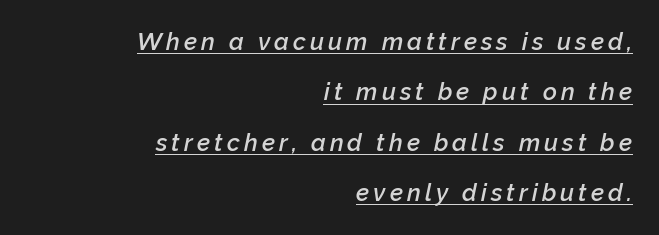
Q: Is the text bold? A: Semi-bold.
Q: Is the text italic (slanted)? A: Yes, it leans right by about 12 degrees.
Q: Is the text underlined? A: Yes.
Q: How is the paragraph aligned? A: Right-aligned.
Q: Is the spacing between lines tight, normal or loose? A: Loose.
